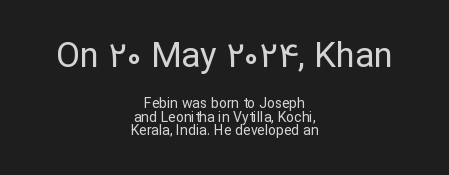
{"serif": "no", "italic": "no", "bold": "no", "weight": "regular", "width": "normal", "stroke_contrast": "low", "x_height": "medium", "monospaced": "no", "underline": "no", "align": "center", "line_spacing": "tight", "line_spacing_ratio": 0.97, "letter_spacing": "normal", "letter_spacing_em": 0.0, "larger_block": "first", "size_ratio": 2.5, "glyph_px": 35}
